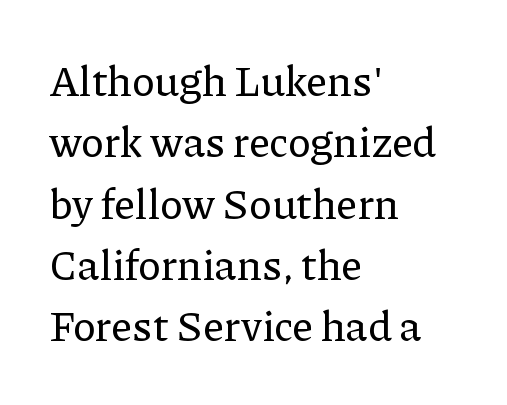
The image shows 42 px serif type, upright; set left-aligned, normal line spacing (1.46x), normal letter spacing, not underlined; low stroke contrast and a medium x-height.
